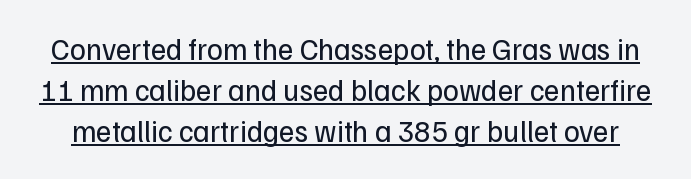
The image shows 30 px regular-weight sans-serif type, upright; set normal line spacing (1.37x), normal letter spacing, underlined; low stroke contrast and a medium x-height.
